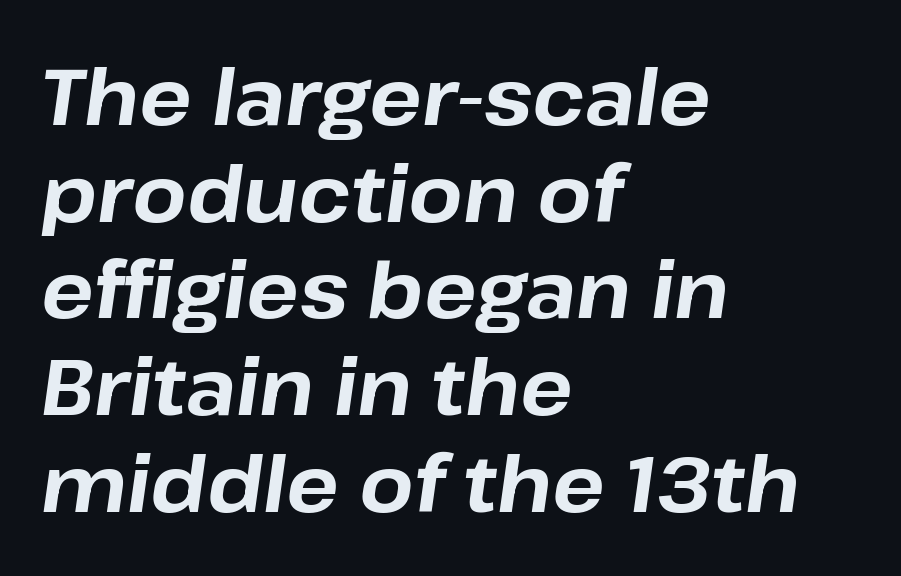
Q: Is the text bold? A: Yes.
Q: Is the text italic (slanted)? A: Yes, it leans right by about 8 degrees.
Q: Is the text underlined? A: No.
Q: How is the paragraph aligned? A: Left-aligned.
Q: Is the spacing between letters normal or unusually wide? A: Normal.
Q: Width (condensed, normal, or wide)? A: Normal.
Q: Stroke contrast? A: Low.
Q: x-height? A: Medium.
Q: Monospaced? A: No.
